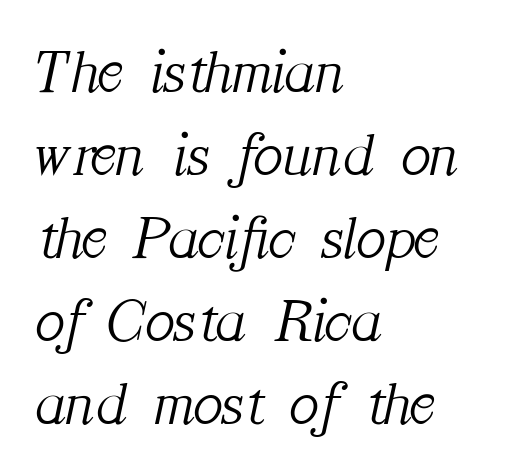
Glyph-to-glyph distance matches everyday printed text. To sum up the face: it has serifs. Teacher's note: observe the even left margin — that is flush-left alignment. Note the varied advance widths — an 'i' is clearly narrower than an 'm'. An italicized treatment has been applied to the whole sample. These glyphs show unthickened strokes, regular width or finer.
